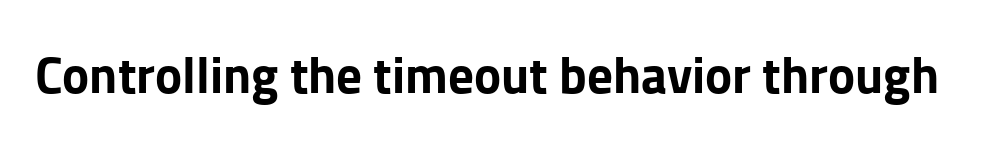
{"serif": "no", "italic": "no", "bold": "yes", "weight": "bold", "width": "normal", "stroke_contrast": "low", "x_height": "medium", "monospaced": "no", "underline": "no", "letter_spacing": "normal", "letter_spacing_em": 0.0, "glyph_px": 51}
